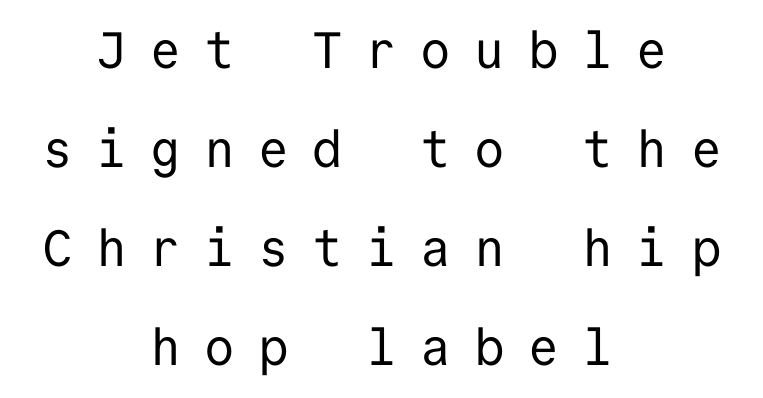
The image shows 51 px regular-weight sans-serif type, upright, monospaced; set centered, loose line spacing (1.94x), unusually wide letter spacing (+0.46 em), not underlined; low stroke contrast and a medium x-height.
